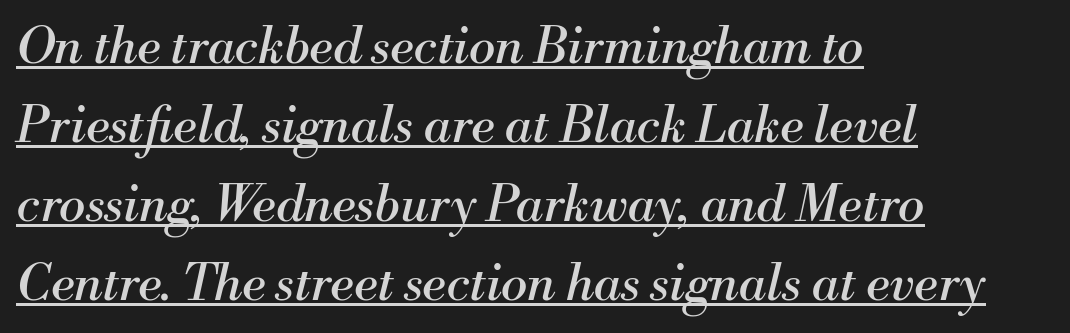
Stem width sits at or under what a default text font uses. This sample carries an underscore along the baseline area. Default kerning and tracking; the words read as compact shapes. Notice how descenders clear the ascenders below comfortably — that's standard leading.
